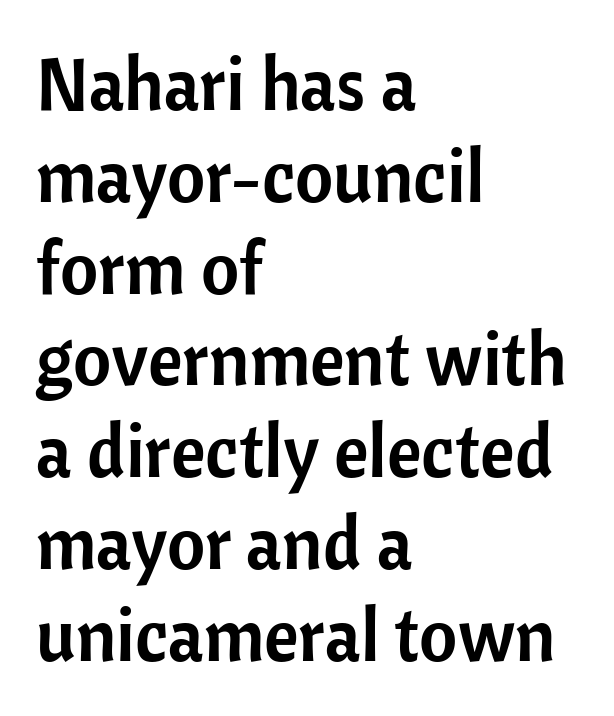
The paragraph shown leans on its left margin. These lines were composed using upright roman letters. What stands out about the letter spacing? Nothing — it is the standard amount. No feet cap the strokes, marking this as sans-serif type. Underline: absent.
